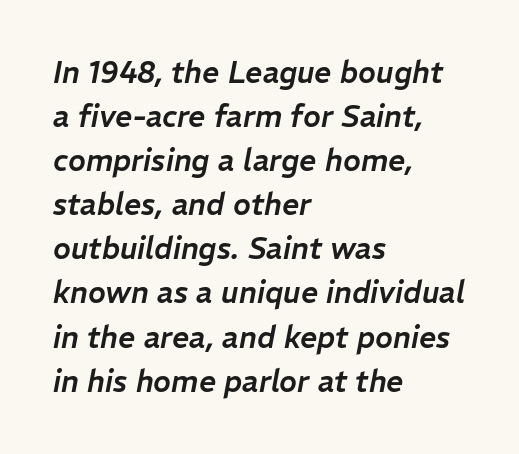
Q: Is the text italic (slanted)? A: Yes, it leans right by about 11 degrees.
Q: Is the text underlined? A: No.
Q: How is the paragraph aligned? A: Left-aligned.
Q: Is the spacing between letters normal or unusually wide? A: Normal.
Q: Is the spacing between lines tight, normal or loose? A: Normal.
Q: Width (condensed, normal, or wide)? A: Normal.
Q: Stroke contrast? A: Low.
Q: x-height? A: Medium.
Q: Monospaced? A: No.
